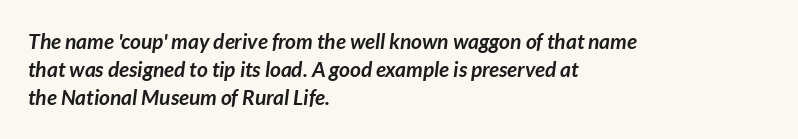
Stroke thickness is high; the sample reads as a true bold. Each row of text sits above clean, open space. A student would call this left alignment; a typographer would say flush left, rag right. The text carries the slant typical of an italic or oblique font.
